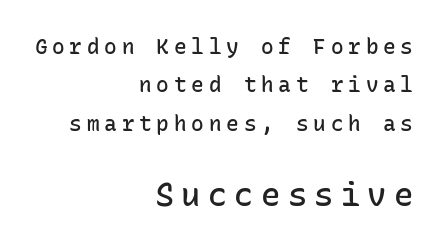
The letters are semibold — heavier than regular but short of a full bold. Short note: letters widely spaced. This rendering uses right alignment, leaving the left contour irregular. The text was rendered using a sans face with plain stroke endings. The lettering holds an erect, upright posture throughout. Glance below the letters and you will spot only blank space.
